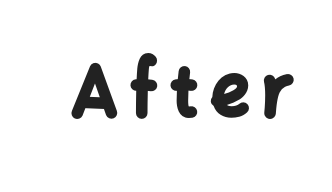
Grotesque or geometric, the face here clearly has no serifs. Has an underline been added? It has not. Stroke thickness is high; the sample reads as a true bold. Tall strokes in this sample are plumb rather than angled.
